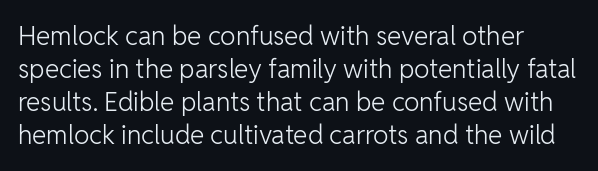
{"italic": "no", "bold": "no", "underline": "no", "line_spacing": "normal", "line_spacing_ratio": 1.27, "letter_spacing": "normal", "letter_spacing_em": 0.0, "glyph_px": 26}
